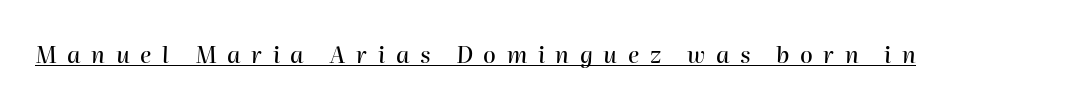
Q: Is the text italic (slanted)? A: Yes, it leans right by about 2 degrees.
Q: Is the text underlined? A: Yes.
Q: Is the spacing between letters normal or unusually wide? A: Unusually wide.
